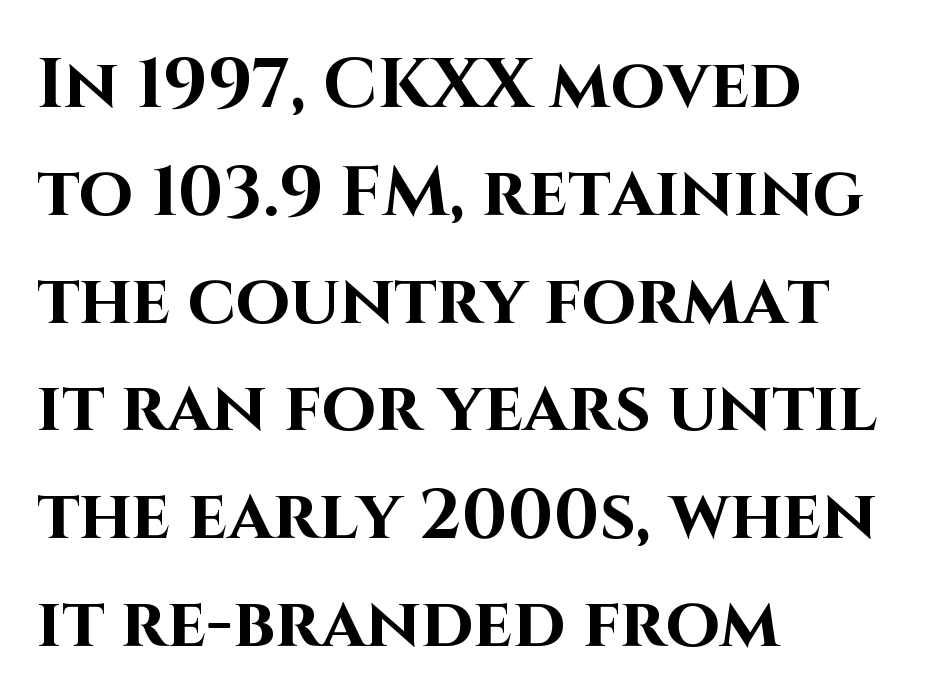
Type style note: lacks serifs. Looks like regular typesetting: each glyph gets only the width it needs. The ragged edge is on the right, which tells us the setting is flush left. Notice how the stems are strictly vertical — no italics here. As a designer I'd log this as weight 700, bold.
